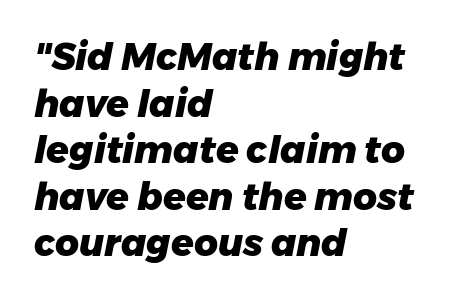
The characters look thick and weighty, a clear bold. Honestly, the row spacing looks completely unremarkable. These lines keep a tight, regular rhythm from letter to letter. Just letters on the line, the space beneath them empty.
